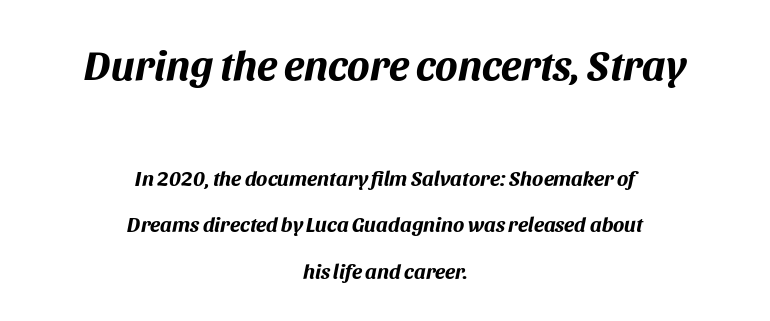
Do the characters align in a grid? No, the font is proportional. Just letters on the line, the space beneath them empty. A dark, heavy texture on the line: the type is bold. The rag falls on both sides of this text block equally. Top chunk: large. Bottom chunk: small. If you measured baseline to baseline, you'd find a long distance.
